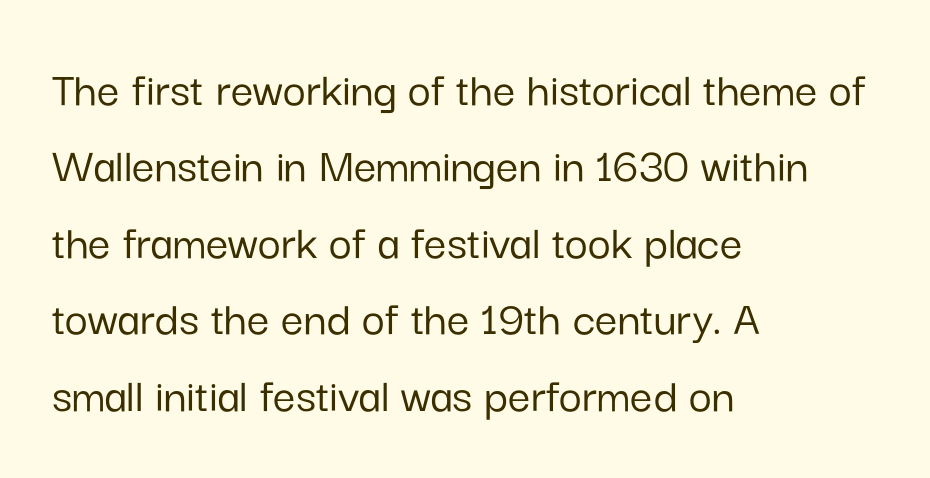
Leading: standard. Reading down the block, your eye returns to a fixed left position each line. Does extra space separate the letters? No, they use regular spacing. The font family rendered here belongs to the sans-serif group.
